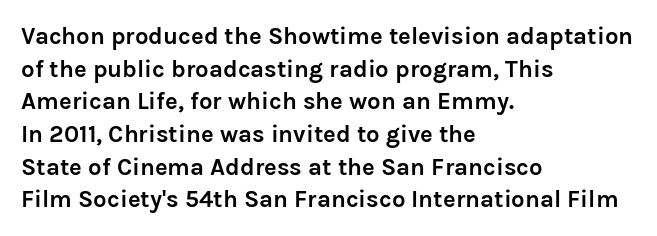
{"italic": "no", "bold": "yes", "underline": "no", "align": "left", "line_spacing": "normal", "line_spacing_ratio": 1.36, "letter_spacing": "normal", "letter_spacing_em": 0.0, "glyph_px": 24}
